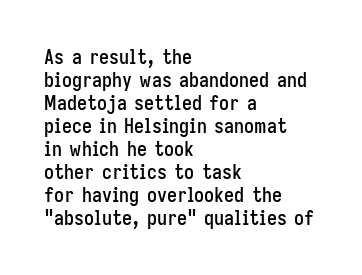
No italicization has been applied; the sample stays upright. Check the space under the baseline: it is left empty. The leading is snug, giving the passage a crowded texture. In CSS terms this would be text-align: left. There is no visible air inserted between adjacent glyphs.
